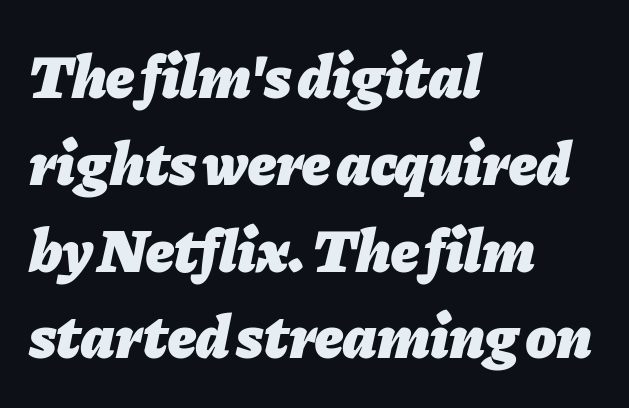
Successive baselines arrive at the customary interval. Character widths vary here, with narrow letters taking less room than wide ones. Students, note that the glyphs here touch the page at normal intervals. You'd pick this weight for a headline — it's a proper bold. Where is the straight margin? On the left.
